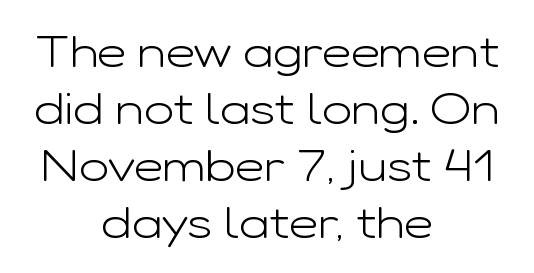
The paragraph shown floats in the horizontal middle. Bold? No — there's no thickening of the strokes. You can tell it's not italic because the verticals are truly vertical. Horizontal bands of white between lines are of average thickness. The gaps between neighbouring characters are ordinary and unremarkable. The passage shown is typed in a proportional face where columns would drift.
